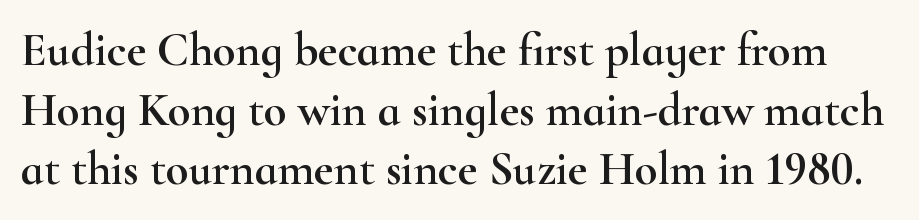
{"serif": "yes", "italic": "no", "width": "wide", "stroke_contrast": "high", "x_height": "small", "monospaced": "no", "underline": "no", "line_spacing": "normal", "line_spacing_ratio": 1.27, "letter_spacing": "normal", "letter_spacing_em": 0.0, "glyph_px": 47}
